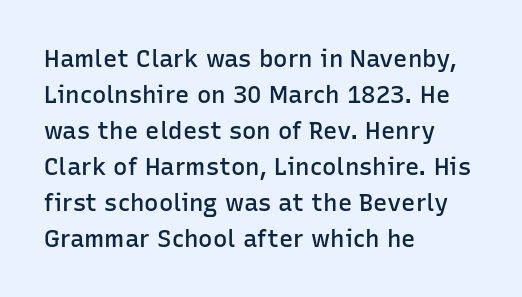
The image shows 24 px text type, upright; set left-aligned, normal line spacing (1.5x), normal letter spacing, not underlined.
